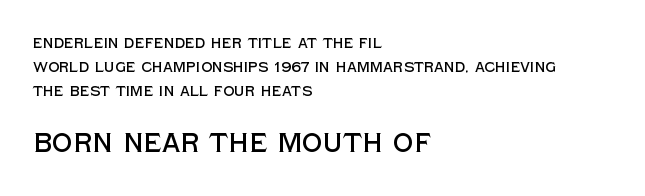
The image shows 26 px text type, upright; set left-aligned, normal line spacing (1.7x), normal letter spacing, not underlined; the second (bottom) block is 1.86x larger.
